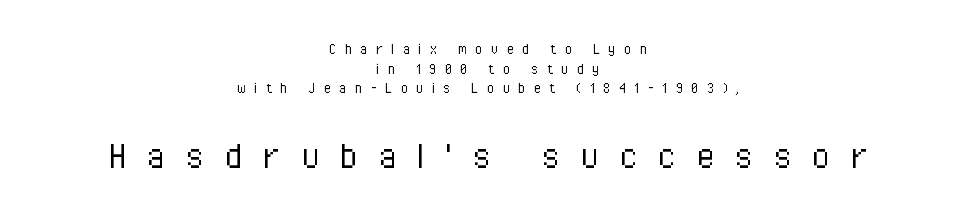
{"serif": "no", "italic": "no", "bold": "no", "weight": "light", "width": "condensed", "stroke_contrast": "low", "x_height": "medium", "monospaced": "no", "underline": "no", "align": "center", "line_spacing_ratio": 1.16, "letter_spacing": "wide", "letter_spacing_em": 0.48, "larger_block": "second", "size_ratio": 2.47, "glyph_px": 42}
